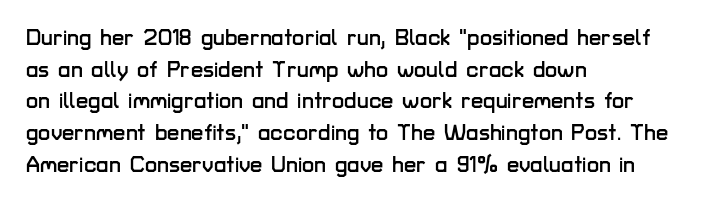
The image shows 22 px text type, upright; set left-aligned, normal line spacing (1.44x), normal letter spacing, not underlined.
